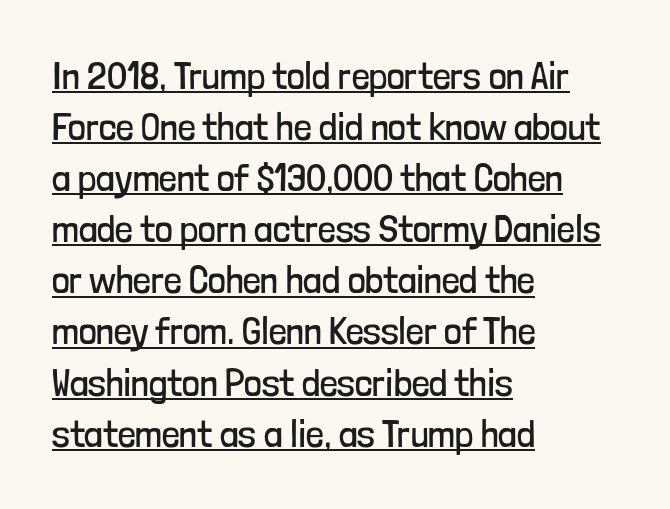
Each letter keeps its own natural width here, so spacing adapts to shape. The words here are underlined. The strokes are not fattened; the text isn't bold. Leftover space on each line is placed entirely after the last word. What stands out about the letter spacing? Nothing — it is the standard amount. These lines were composed using upright roman letters.
